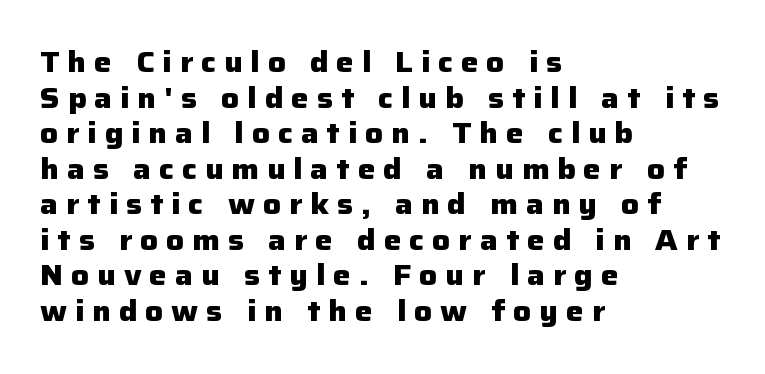
{"serif": "no", "italic": "no", "bold": "yes", "weight": "heavy", "width": "normal", "stroke_contrast": "low", "x_height": "medium", "monospaced": "no", "underline": "no", "align": "left", "line_spacing": "normal", "line_spacing_ratio": 1.27, "letter_spacing": "wide", "letter_spacing_em": 0.28, "glyph_px": 28}
